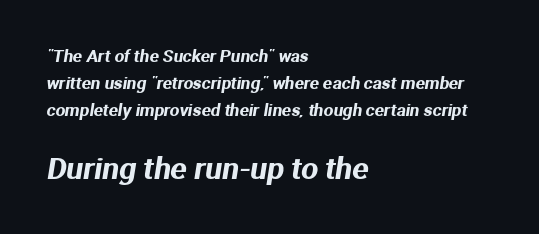
{"serif": "no", "width": "normal", "stroke_contrast": "medium", "x_height": "medium", "monospaced": "no", "underline": "no", "align": "left", "line_spacing": "normal", "line_spacing_ratio": 1.59, "letter_spacing": "normal", "letter_spacing_em": 0.0, "larger_block": "second", "size_ratio": 1.76, "glyph_px": 30}
